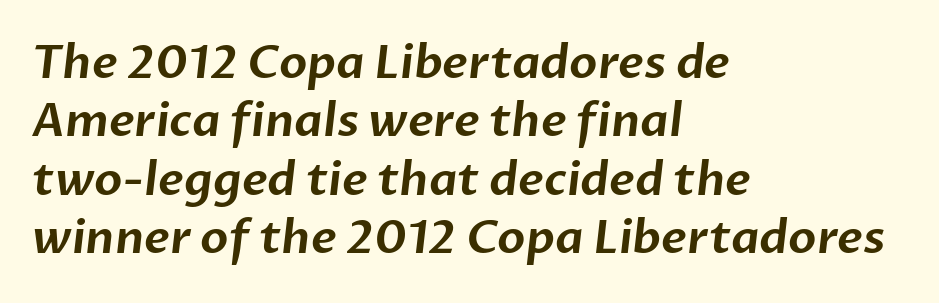
Q: Is the typeface a serif or a sans-serif typeface? A: Sans-serif.
Q: Is the text underlined? A: No.
Q: How is the paragraph aligned? A: Left-aligned.
Q: Is the spacing between letters normal or unusually wide? A: Normal.
Q: Is the spacing between lines tight, normal or loose? A: Normal.
Q: Width (condensed, normal, or wide)? A: Normal.
Q: Stroke contrast? A: Low.
Q: x-height? A: Medium.
Q: Monospaced? A: No.
